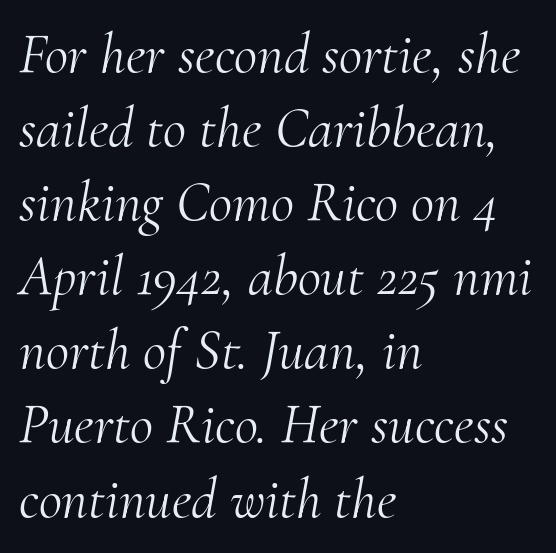
Q: Is the text bold? A: No.
Q: Is the text italic (slanted)? A: Yes, it leans right by about 10 degrees.
Q: Is the typeface a serif or a sans-serif typeface? A: Serif.
Q: Is the text underlined? A: No.
Q: How is the paragraph aligned? A: Left-aligned.
Q: Is the spacing between letters normal or unusually wide? A: Normal.
Q: Is the spacing between lines tight, normal or loose? A: Normal.
Q: Width (condensed, normal, or wide)? A: Normal.
Q: Stroke contrast? A: Medium.
Q: x-height? A: Small.
Q: Monospaced? A: No.
